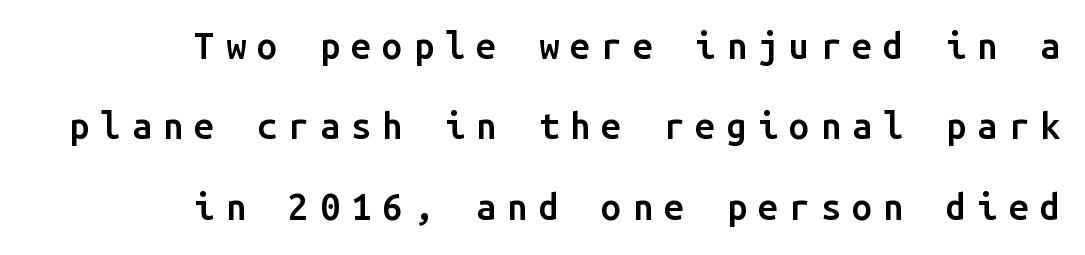
{"serif": "no", "italic": "no", "bold": "semi", "weight": "semibold", "width": "normal", "stroke_contrast": "low", "x_height": "medium", "monospaced": "yes", "underline": "no", "align": "right", "line_spacing": "loose", "line_spacing_ratio": 2.23, "letter_spacing": "wide", "letter_spacing_em": 0.31, "glyph_px": 36}
